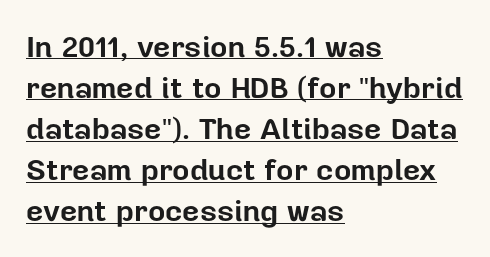
The image shows 30 px bold sans-serif type, upright; set left-aligned, normal line spacing (1.37x), normal letter spacing, underlined; low stroke contrast and a medium x-height.
